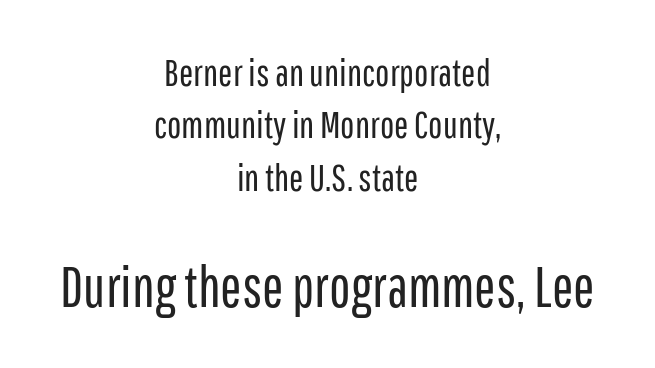
{"serif": "no", "italic": "no", "bold": "no", "weight": "regular", "width": "condensed", "stroke_contrast": "low", "x_height": "medium", "monospaced": "no", "underline": "no", "align": "center", "line_spacing": "normal", "line_spacing_ratio": 1.38, "letter_spacing": "normal", "letter_spacing_em": 0.0, "larger_block": "second", "size_ratio": 1.5, "glyph_px": 57}
